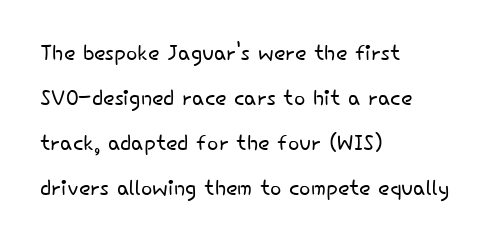
The image shows 30 px light sans-serif type, upright; set left-aligned, normal line spacing (1.5x), normal letter spacing, not underlined; low stroke contrast and a small x-height.
